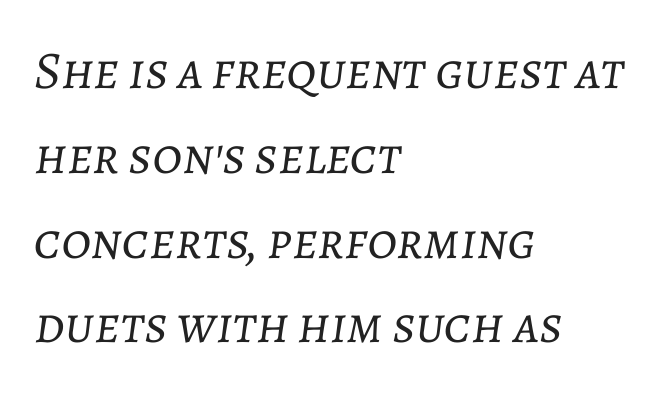
{"italic": "yes", "lean": "right", "slant_degrees": 7, "bold": "no", "weight": "light", "width": "normal", "stroke_contrast": "low", "x_height": "medium", "monospaced": "no", "underline": "no", "align": "left", "line_spacing": "normal", "line_spacing_ratio": 1.6, "letter_spacing": "normal", "letter_spacing_em": 0.0, "glyph_px": 53}
